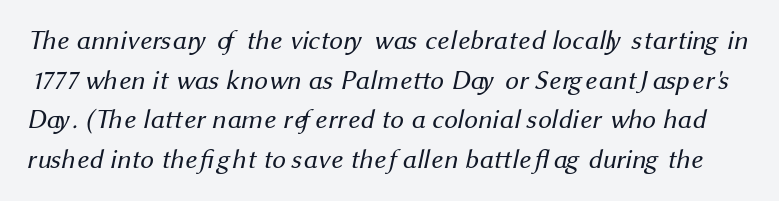
Q: Is the text bold? A: No.
Q: Is the text underlined? A: No.
Q: Is the spacing between letters normal or unusually wide? A: Normal.
Q: Is the spacing between lines tight, normal or loose? A: Normal.
